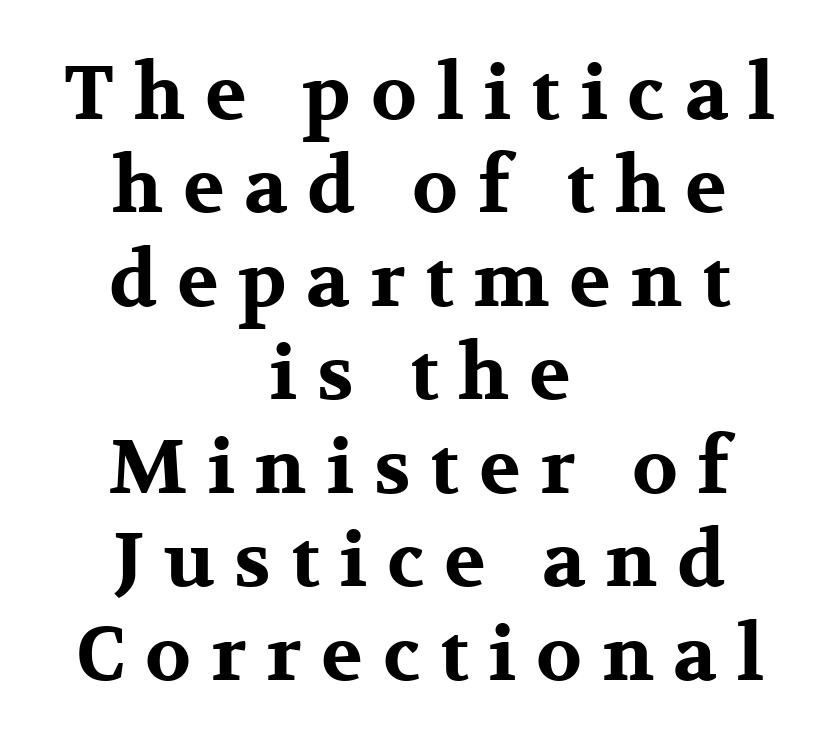
Q: Is the text bold? A: Yes.
Q: Is the text italic (slanted)? A: No, it is upright.
Q: Is the typeface a serif or a sans-serif typeface? A: Serif.
Q: Is the text underlined? A: No.
Q: How is the paragraph aligned? A: Centered.
Q: Is the spacing between letters normal or unusually wide? A: Unusually wide.
Q: Width (condensed, normal, or wide)? A: Wide.
Q: Stroke contrast? A: Medium.
Q: x-height? A: Medium.
Q: Monospaced? A: No.
